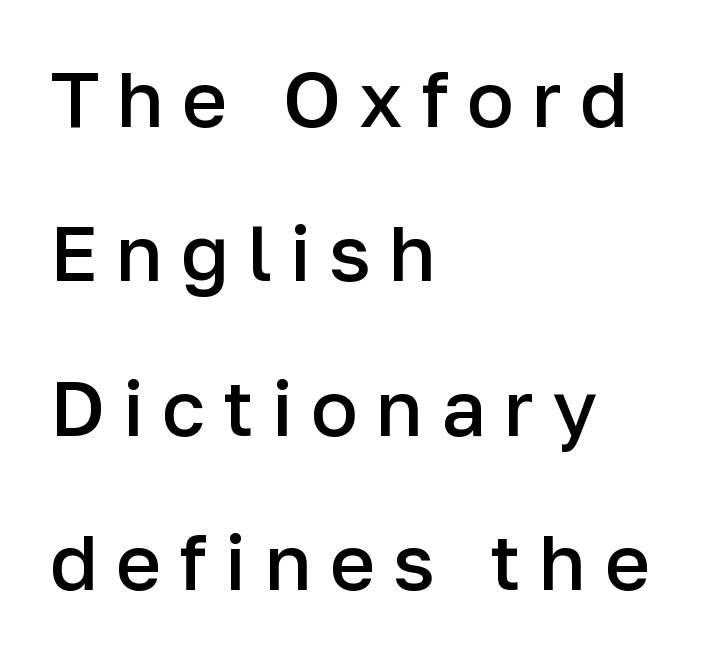
Q: Is the text bold? A: Semi-bold.
Q: Is the text italic (slanted)? A: No, it is upright.
Q: Is the typeface a serif or a sans-serif typeface? A: Sans-serif.
Q: Is the text underlined? A: No.
Q: How is the paragraph aligned? A: Left-aligned.
Q: Is the spacing between letters normal or unusually wide? A: Unusually wide.
Q: Is the spacing between lines tight, normal or loose? A: Loose.
Q: Width (condensed, normal, or wide)? A: Normal.
Q: Stroke contrast? A: Low.
Q: x-height? A: Medium.
Q: Monospaced? A: No.
